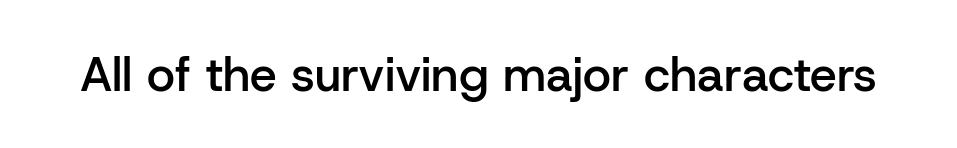
{"serif": "no", "italic": "no", "bold": "semi", "weight": "semibold", "width": "normal", "stroke_contrast": "low", "x_height": "medium", "monospaced": "no", "underline": "no", "letter_spacing": "normal", "letter_spacing_em": 0.0, "glyph_px": 48}
